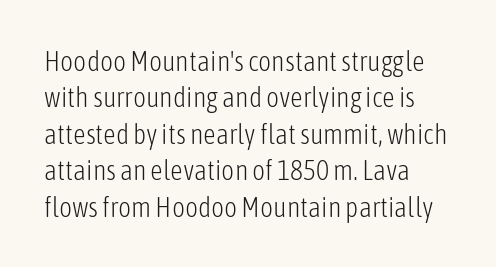
The image shows 28 px light, condensed sans-serif type, upright; set left-aligned, normal line spacing (1.3x), normal letter spacing, not underlined; low stroke contrast and a medium x-height.
